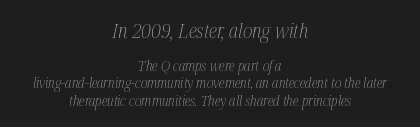
Q: Is the text bold? A: No.
Q: Is the text italic (slanted)? A: Yes, it leans right by about 12 degrees.
Q: Is the text underlined? A: No.
Q: How is the paragraph aligned? A: Centered.
Q: Is the spacing between letters normal or unusually wide? A: Normal.
Q: Which block of text is set in a larger size, the first (top) or the second (bottom)? A: The first (top) one.
